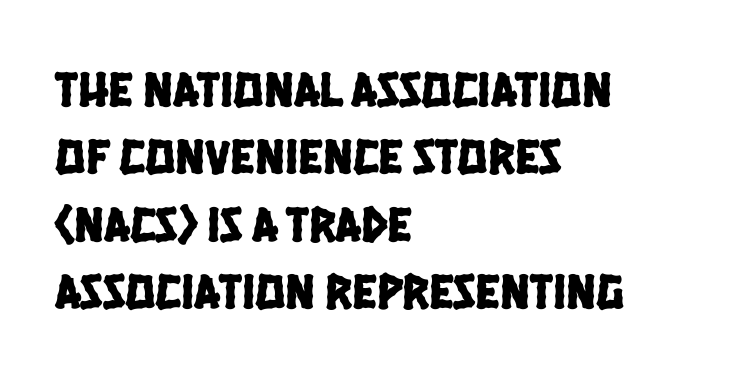
Q: Is the typeface a serif or a sans-serif typeface? A: Sans-serif.
Q: Is the text underlined? A: No.
Q: How is the paragraph aligned? A: Left-aligned.
Q: Is the spacing between letters normal or unusually wide? A: Normal.
Q: Is the spacing between lines tight, normal or loose? A: Normal.
Q: Width (condensed, normal, or wide)? A: Condensed.
Q: Stroke contrast? A: Low.
Q: x-height? A: Large.
Q: Monospaced? A: No.
